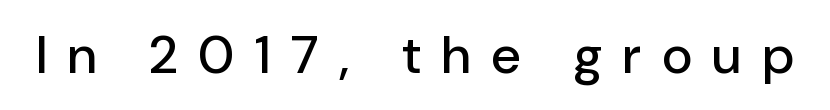
The font's upright variant was chosen for this text. This sample has the flowing, uneven cadence of proportional lettering. Students, note that the glyphs here are deliberately spaced far apart. Rule under the text: the space is simply empty. The glyphs in this specimen are sans serif.
